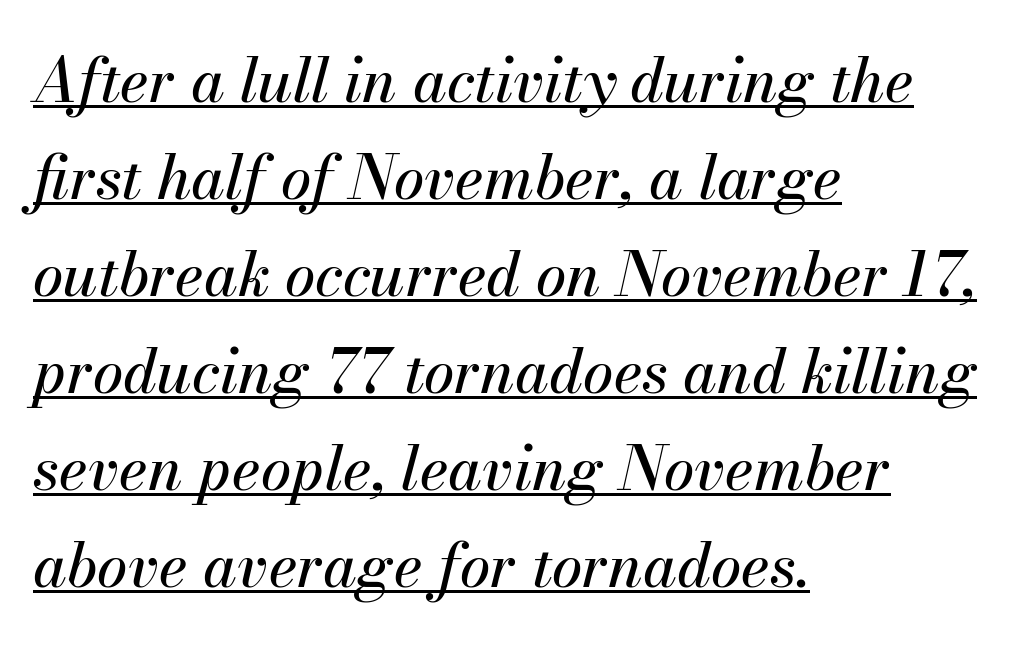
The image shows 61 px text type, italic (leaning right); set left-aligned, normal line spacing (1.59x), normal letter spacing, underlined; medium stroke contrast and a small x-height.
